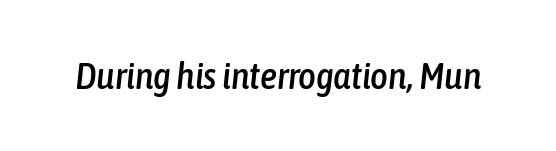
Q: Is the text italic (slanted)? A: Yes, it leans right by about 6 degrees.
Q: Is the text underlined? A: No.
Q: Is the spacing between letters normal or unusually wide? A: Normal.
Q: Width (condensed, normal, or wide)? A: Condensed.
Q: Stroke contrast? A: Low.
Q: x-height? A: Medium.
Q: Monospaced? A: No.
